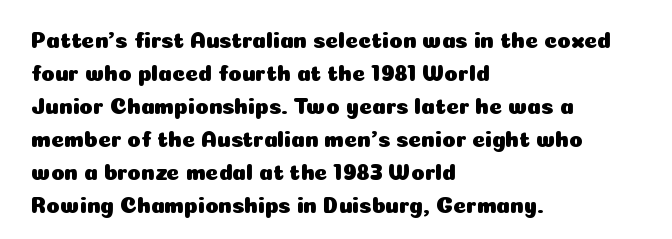
The image shows 22 px text type, upright; set left-aligned, normal line spacing (1.5x), normal letter spacing, not underlined.
